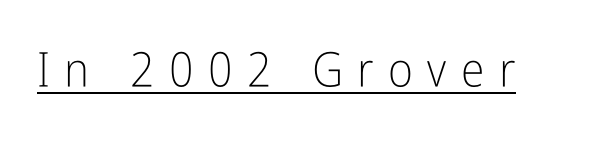
The image shows 48 px light, condensed sans-serif type, upright; set unusually wide letter spacing (+0.3 em), underlined; low stroke contrast and a medium x-height.
